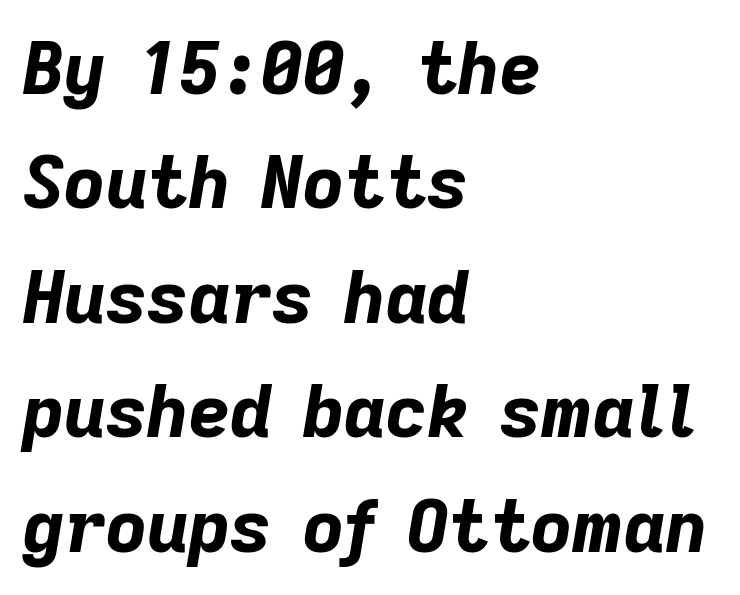
The image shows 72 px bold type, italic (leaning right); set left-aligned, normal line spacing (1.59x), normal letter spacing, not underlined; low stroke contrast and a medium x-height.
